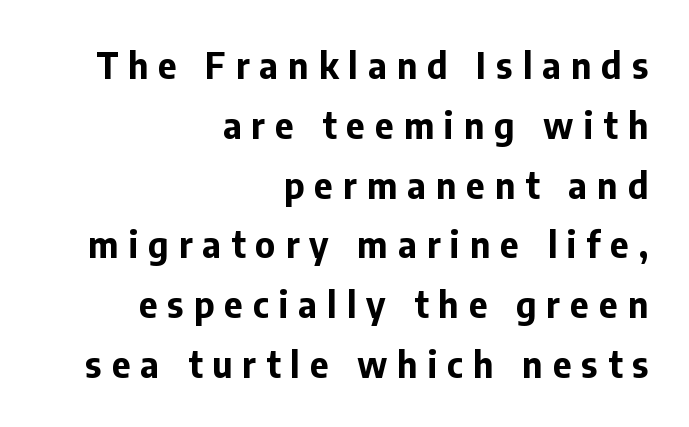
{"serif": "no", "italic": "no", "bold": "yes", "weight": "bold", "width": "normal", "stroke_contrast": "low", "x_height": "medium", "monospaced": "no", "underline": "no", "align": "right", "line_spacing": "normal", "line_spacing_ratio": 1.66, "letter_spacing": "wide", "letter_spacing_em": 0.28, "glyph_px": 36}
